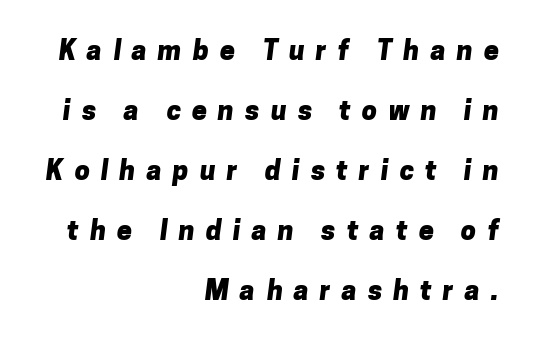
Q: Is the text bold? A: Yes.
Q: Is the text underlined? A: No.
Q: How is the paragraph aligned? A: Right-aligned.
Q: Is the spacing between letters normal or unusually wide? A: Unusually wide.
Q: Is the spacing between lines tight, normal or loose? A: Loose.
